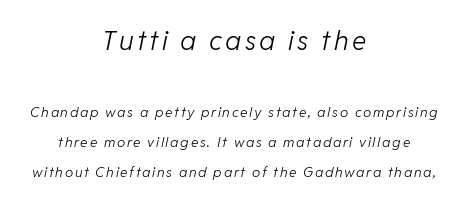
{"italic": "yes", "lean": "right", "slant_degrees": 11, "bold": "no", "underline": "no", "align": "center", "line_spacing": "loose", "line_spacing_ratio": 2.16, "larger_block": "first", "size_ratio": 1.93, "glyph_px": 27}
